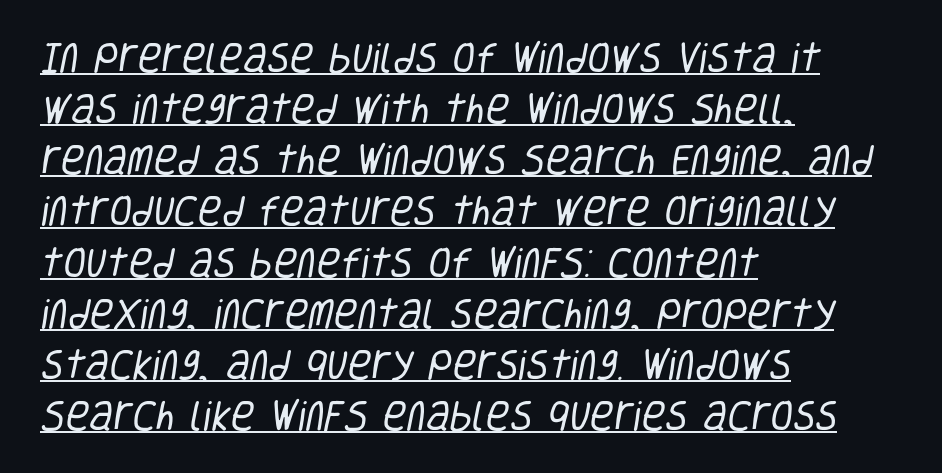
{"serif": "no", "bold": "no", "weight": "regular", "width": "condensed", "stroke_contrast": "low", "x_height": "large", "monospaced": "no", "underline": "yes", "align": "left", "line_spacing": "normal", "line_spacing_ratio": 1.55, "letter_spacing": "normal", "letter_spacing_em": 0.0, "glyph_px": 33}
